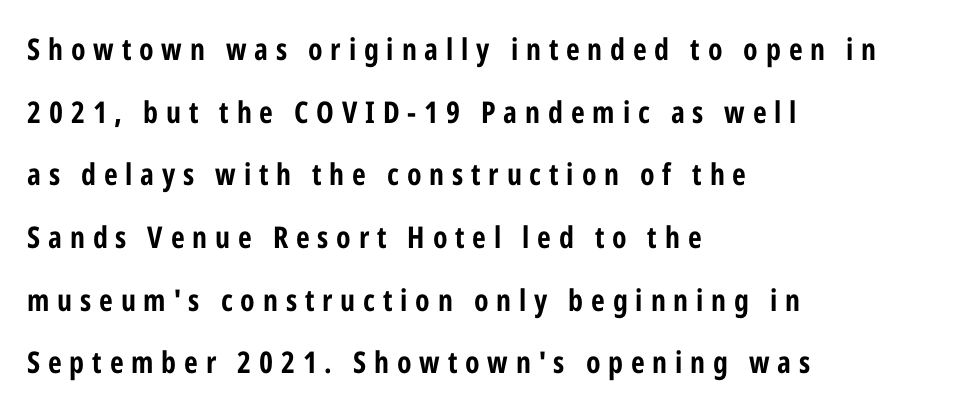
Q: Is the text bold? A: Yes.
Q: Is the text italic (slanted)? A: No, it is upright.
Q: Is the typeface a serif or a sans-serif typeface? A: Sans-serif.
Q: Is the text underlined? A: No.
Q: How is the paragraph aligned? A: Left-aligned.
Q: Is the spacing between letters normal or unusually wide? A: Unusually wide.
Q: Is the spacing between lines tight, normal or loose? A: Loose.
Q: Width (condensed, normal, or wide)? A: Condensed.
Q: Stroke contrast? A: Low.
Q: x-height? A: Medium.
Q: Monospaced? A: No.
